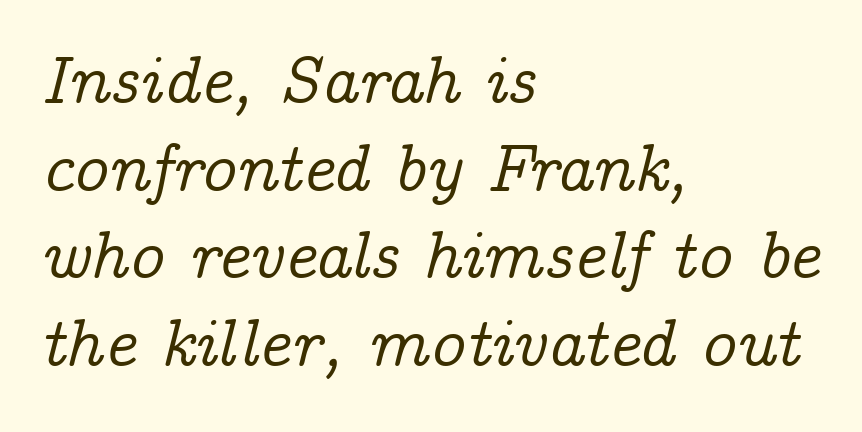
In terms of posture, this sample is oblique. Lines of text with bare space underneath. The designer left line spacing at the default. Spacing verdict: proportional, widths tailored to each character. Is the block centered? No — it sits flush against the left margin. Inter-character spacing is left at the font's built-in metrics.
